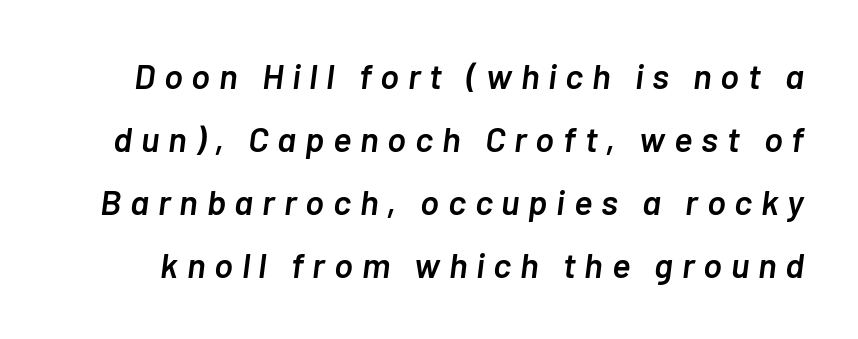
Varying glyph widths throughout — classic text-font behaviour. Tracking here is generous; glyphs stand well apart from one another. Check the space under the baseline: it is left empty. The letters are slanted; this is an italic face.
